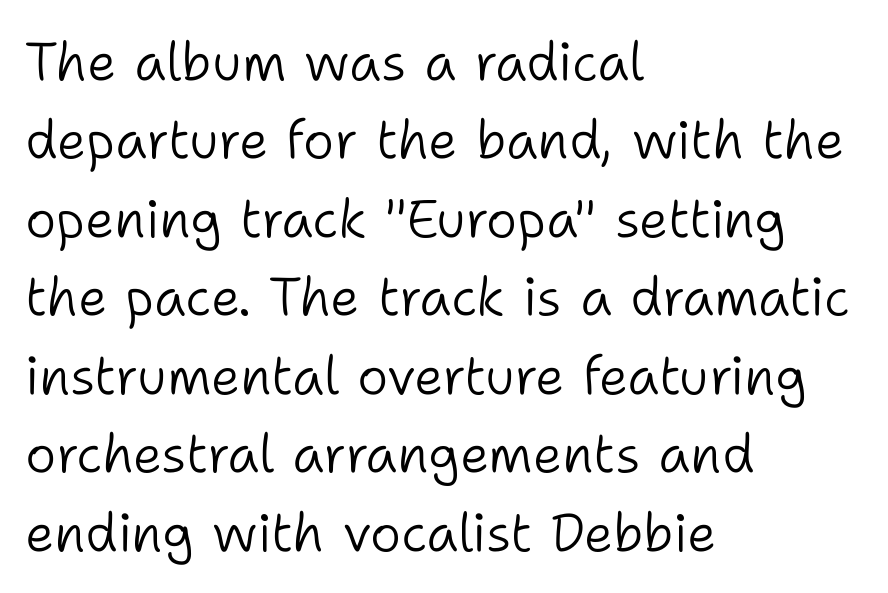
The rendering uses a moderate line-height, typical for paragraphs. Honestly, the letter spacing is just normal — you wouldn't notice it. The space beneath each line is pristine and unruled. The lines are quadded left.
